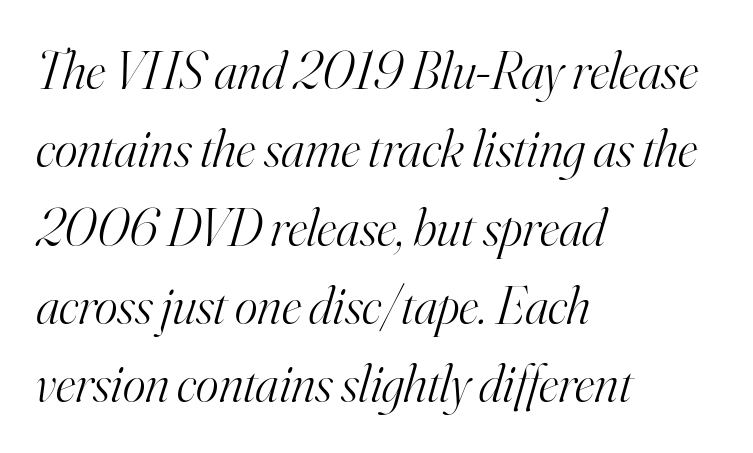
Q: Is the text bold? A: No.
Q: Is the text italic (slanted)? A: Yes, it leans right by about 16 degrees.
Q: Is the typeface a serif or a sans-serif typeface? A: Serif.
Q: Is the text underlined? A: No.
Q: How is the paragraph aligned? A: Left-aligned.
Q: Is the spacing between letters normal or unusually wide? A: Normal.
Q: Is the spacing between lines tight, normal or loose? A: Normal.
Q: Width (condensed, normal, or wide)? A: Normal.
Q: Stroke contrast? A: High.
Q: x-height? A: Small.
Q: Monospaced? A: No.
